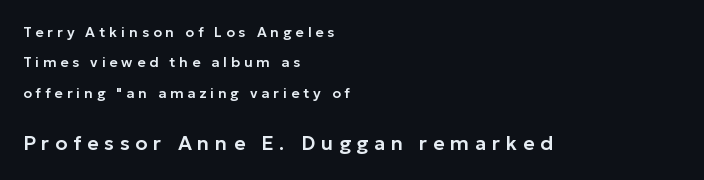
Q: Is the text italic (slanted)? A: No, it is upright.
Q: Is the text underlined? A: No.
Q: How is the paragraph aligned? A: Left-aligned.
Q: Is the spacing between letters normal or unusually wide? A: Unusually wide.
Q: Is the spacing between lines tight, normal or loose? A: Loose.
Q: Which block of text is set in a larger size, the first (top) or the second (bottom)? A: The second (bottom) one.
